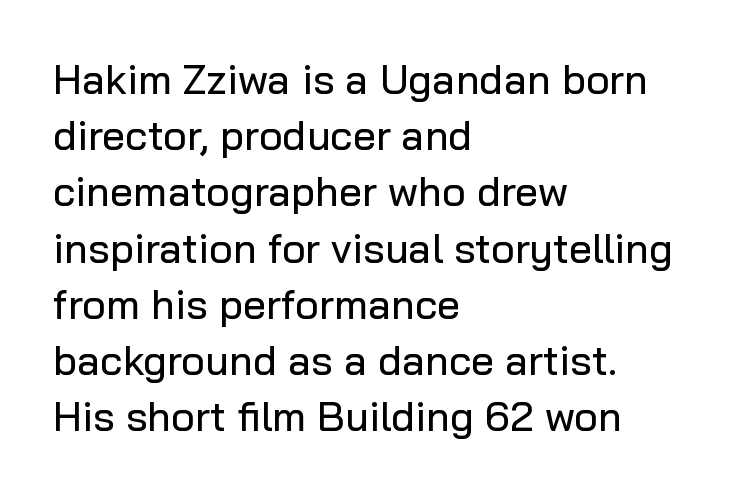
Q: Is the text italic (slanted)? A: No, it is upright.
Q: Is the typeface a serif or a sans-serif typeface? A: Sans-serif.
Q: Is the text underlined? A: No.
Q: How is the paragraph aligned? A: Left-aligned.
Q: Is the spacing between letters normal or unusually wide? A: Normal.
Q: Is the spacing between lines tight, normal or loose? A: Normal.
Q: Width (condensed, normal, or wide)? A: Normal.
Q: Stroke contrast? A: Low.
Q: x-height? A: Medium.
Q: Monospaced? A: No.
